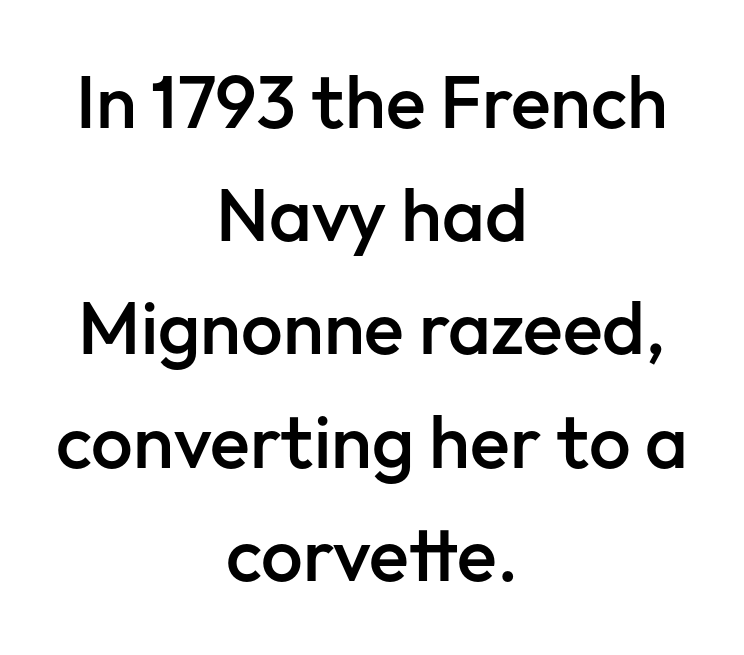
{"serif": "no", "italic": "no", "bold": "semi", "weight": "semibold", "width": "normal", "stroke_contrast": "low", "x_height": "medium", "monospaced": "no", "underline": "no", "align": "center", "line_spacing": "normal", "line_spacing_ratio": 1.53, "letter_spacing": "normal", "letter_spacing_em": 0.0, "glyph_px": 74}
